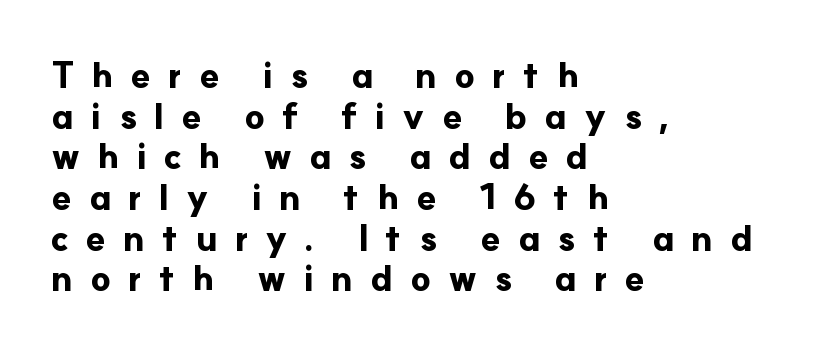
{"serif": "no", "italic": "no", "bold": "yes", "weight": "bold", "width": "normal", "stroke_contrast": "low", "x_height": "small", "monospaced": "no", "underline": "no", "align": "left", "line_spacing": "tight", "line_spacing_ratio": 1.13, "letter_spacing": "wide", "letter_spacing_em": 0.47, "glyph_px": 36}
